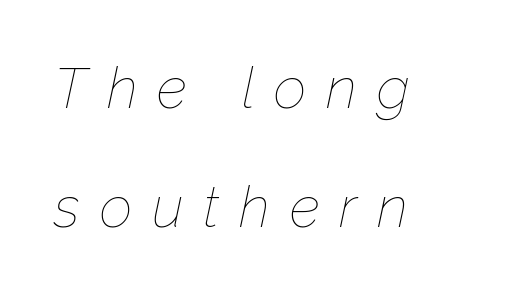
The image shows 57 px thin type, italic (leaning right); set left-aligned, loose line spacing (2.08x), unusually wide letter spacing (+0.35 em), not underlined; low stroke contrast and a medium x-height.
